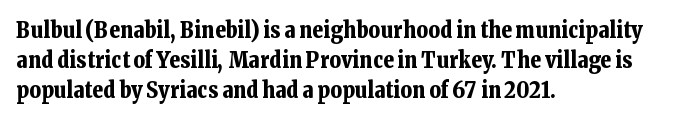
Italic: no, the glyphs are upright roman. Standard letterfit; no display-style spreading of the glyphs. Glance below the letters and you will spot only blank space. Its strokes are broad and dark, the hallmark of bold type.
